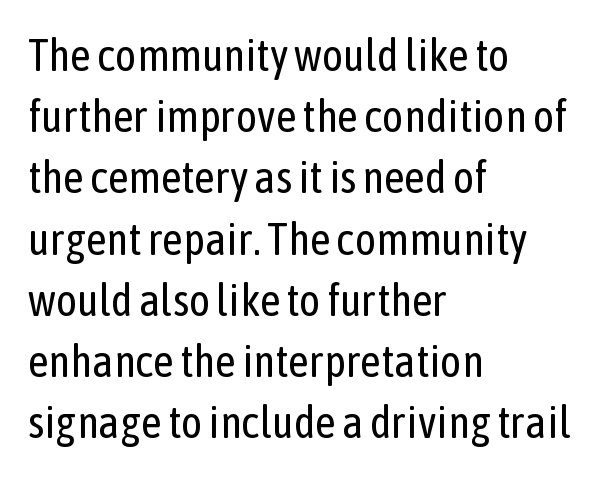
{"serif": "no", "italic": "no", "bold": "no", "weight": "regular", "width": "condensed", "stroke_contrast": "low", "x_height": "medium", "monospaced": "no", "underline": "no", "align": "left", "line_spacing": "normal", "line_spacing_ratio": 1.36, "letter_spacing": "normal", "letter_spacing_em": 0.0, "glyph_px": 45}
